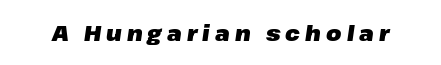
The image shows 22 px bold type, italic (leaning right); set unusually wide letter spacing (+0.23 em), not underlined.
